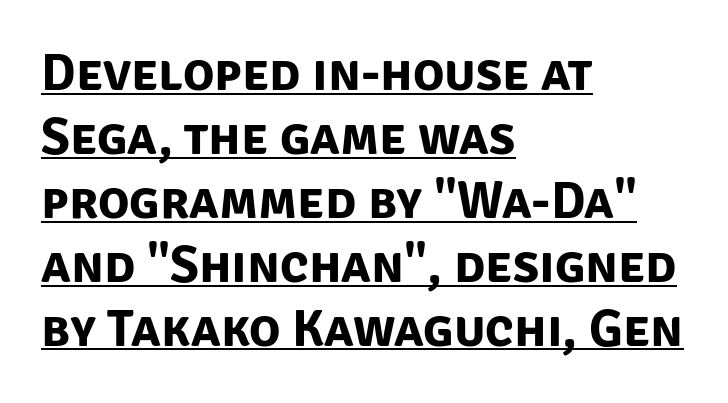
{"serif": "no", "bold": "yes", "weight": "bold", "width": "normal", "stroke_contrast": "low", "x_height": "large", "monospaced": "no", "underline": "yes", "align": "left", "line_spacing_ratio": 1.23, "letter_spacing": "normal", "letter_spacing_em": 0.0, "glyph_px": 52}
